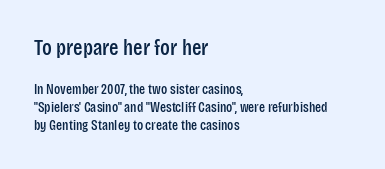
Q: Is the text italic (slanted)? A: No, it is upright.
Q: Is the text underlined? A: No.
Q: How is the paragraph aligned? A: Left-aligned.
Q: Is the spacing between letters normal or unusually wide? A: Normal.
Q: Is the spacing between lines tight, normal or loose? A: Normal.
Q: Which block of text is set in a larger size, the first (top) or the second (bottom)? A: The first (top) one.
